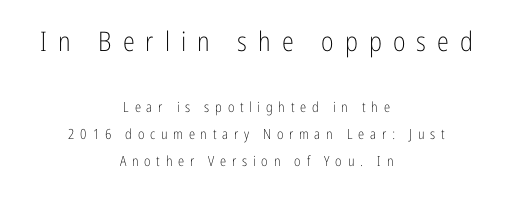
Q: Is the text bold? A: No.
Q: Is the text italic (slanted)? A: No, it is upright.
Q: Is the text underlined? A: No.
Q: How is the paragraph aligned? A: Centered.
Q: Is the spacing between letters normal or unusually wide? A: Unusually wide.
Q: Is the spacing between lines tight, normal or loose? A: Loose.
Q: Which block of text is set in a larger size, the first (top) or the second (bottom)? A: The first (top) one.
